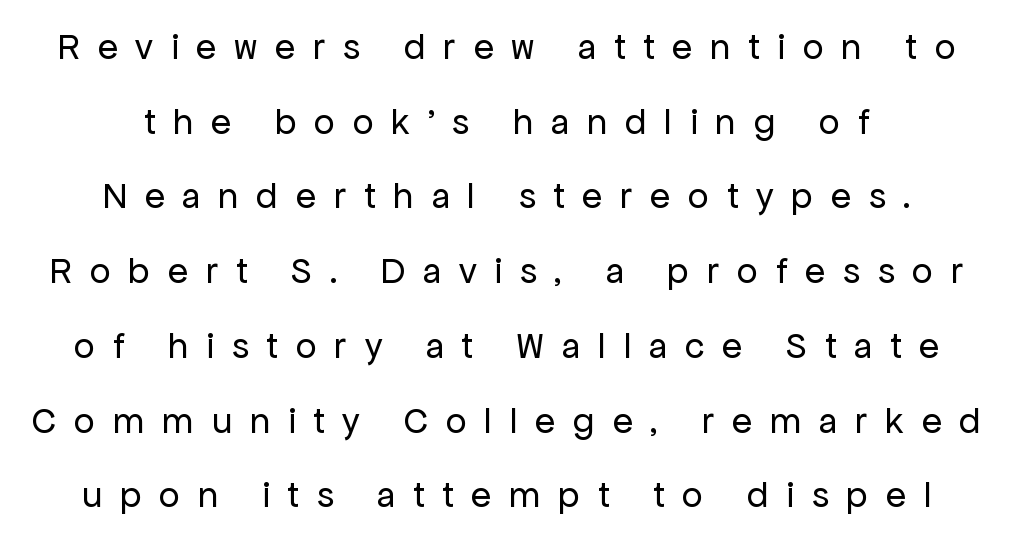
Is this a heavy cut? Hardly; it is regular or lighter. These lines are composed in type without serifs. The block of text is sparse from top to bottom, with ample space between rows. Is the block centered? Yes — each line is placed symmetrically about the middle. Spacing between characters has been opened up far beyond the box default.
